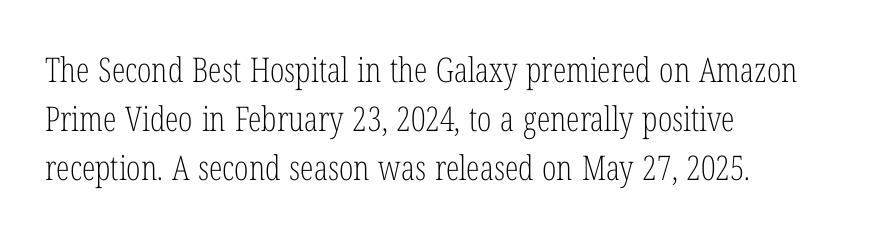
{"serif": "yes", "italic": "no", "bold": "no", "weight": "light", "width": "condensed", "stroke_contrast": "low", "x_height": "medium", "monospaced": "no", "underline": "no", "align": "left", "line_spacing": "normal", "line_spacing_ratio": 1.44, "letter_spacing": "normal", "letter_spacing_em": 0.0, "glyph_px": 34}
